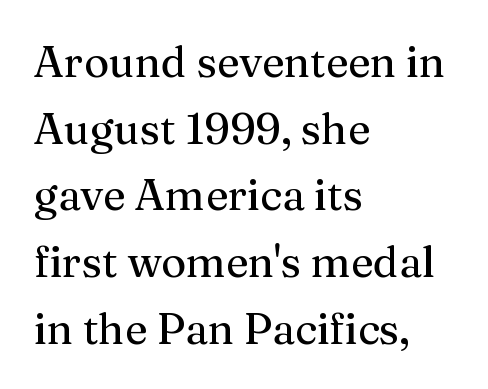
{"serif": "yes", "italic": "no", "width": "normal", "stroke_contrast": "medium", "x_height": "medium", "monospaced": "no", "underline": "no", "align": "left", "line_spacing": "normal", "line_spacing_ratio": 1.55, "letter_spacing": "normal", "letter_spacing_em": 0.0, "glyph_px": 43}
